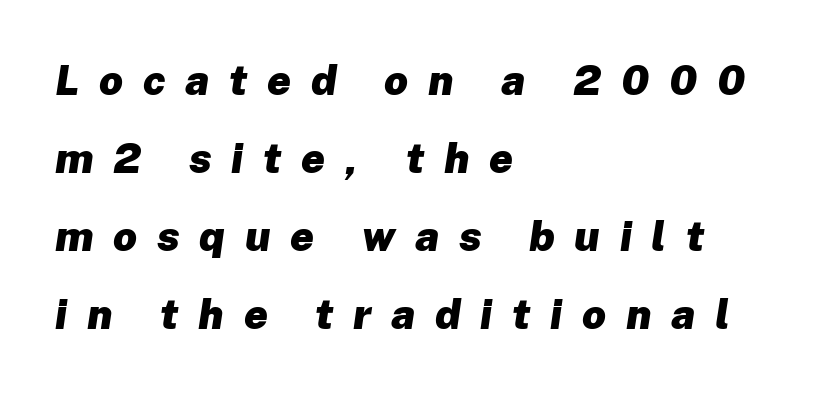
How heavy is the stroke? Heavy — this is a bold. Left-aligned paragraph, ragged on the right. Note the varied advance widths — an 'i' is clearly narrower than an 'm'. It's the slanting kind of type. Compared with typical body copy, the letter spacing here is much looser. A bare baseline throughout the passage.
